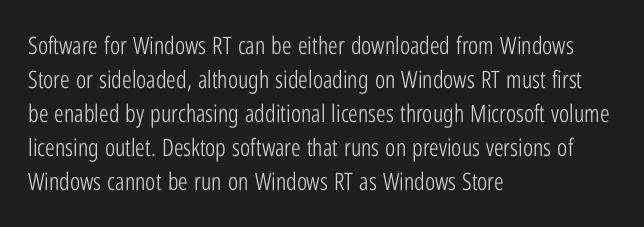
{"italic": "no", "bold": "no", "underline": "no", "align": "left", "line_spacing": "normal", "line_spacing_ratio": 1.42, "letter_spacing": "normal", "letter_spacing_em": 0.0, "glyph_px": 24}
